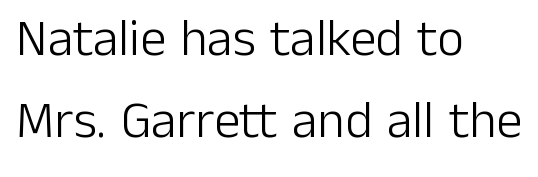
Compared with a centered layout, this one pins lines to the left instead. The type is set solid horizontally, with unmodified tracking. Classification — sans serif. The typesetting does not lean heavy: it is not bold.
